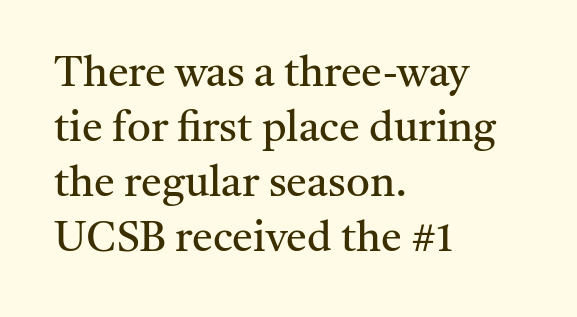
The image shows 42 px regular-weight serif type, upright; set left-aligned, normal line spacing (1.31x), normal letter spacing, not underlined; medium stroke contrast and a medium x-height.
